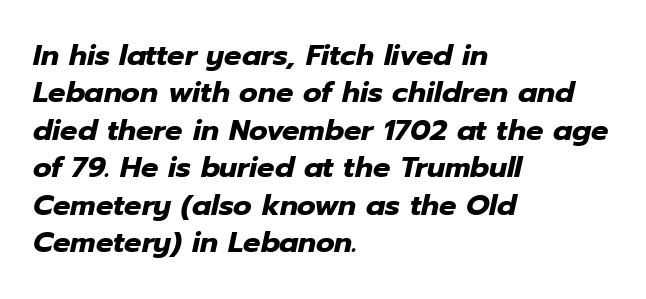
Q: Is the text bold? A: Yes.
Q: Is the text italic (slanted)? A: Yes, it leans right by about 12 degrees.
Q: Is the text underlined? A: No.
Q: How is the paragraph aligned? A: Left-aligned.
Q: Is the spacing between letters normal or unusually wide? A: Normal.
Q: Is the spacing between lines tight, normal or loose? A: Normal.
Q: Width (condensed, normal, or wide)? A: Normal.
Q: Stroke contrast? A: Low.
Q: x-height? A: Medium.
Q: Monospaced? A: No.
